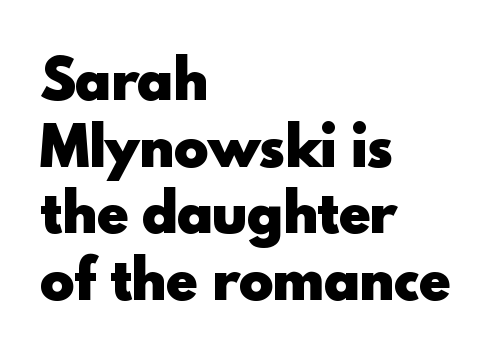
The image shows 52 px heavy sans-serif type, upright; set left-aligned, normal line spacing (1.28x), normal letter spacing, not underlined; a small x-height.
